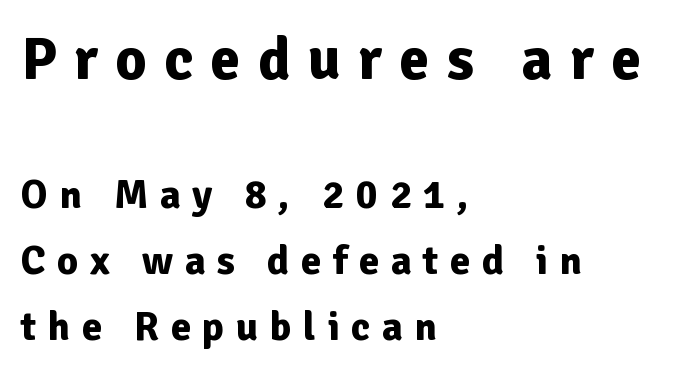
The image shows 61 px bold sans-serif type, upright; set left-aligned, normal line spacing (1.62x), unusually wide letter spacing (+0.28 em), not underlined; the first (top) block is 1.49x larger; low stroke contrast and a medium x-height.
